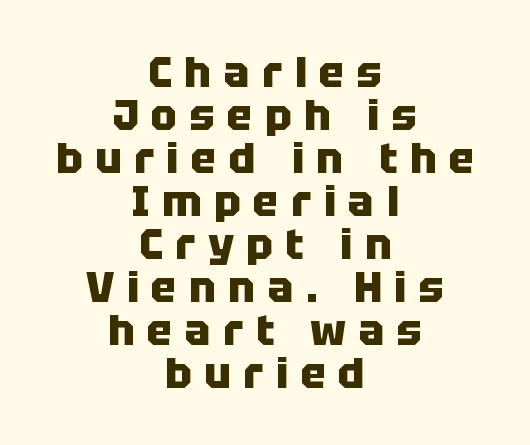
Q: Is the text bold? A: Yes.
Q: Is the text italic (slanted)? A: No, it is upright.
Q: Is the typeface a serif or a sans-serif typeface? A: Sans-serif.
Q: Is the text underlined? A: No.
Q: How is the paragraph aligned? A: Centered.
Q: Is the spacing between letters normal or unusually wide? A: Unusually wide.
Q: Is the spacing between lines tight, normal or loose? A: Tight.
Q: Width (condensed, normal, or wide)? A: Normal.
Q: Stroke contrast? A: Low.
Q: x-height? A: Large.
Q: Monospaced? A: No.
